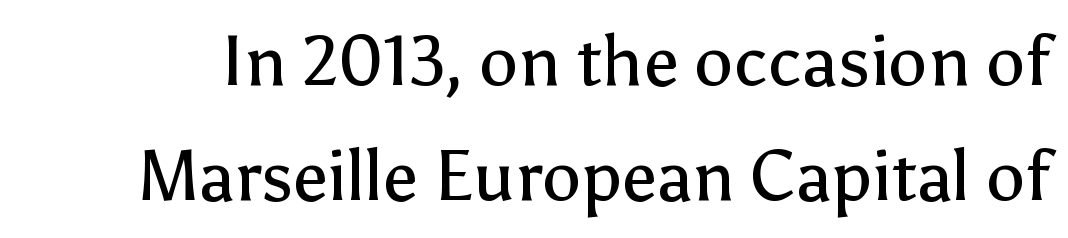
Unmarked baselines from the first word to the last. To sum up the face: it is a sans, with no serifs. Between one letter and the next there's only the usual sliver of space. The block of text has a typical density, with ordinary space between rows. Is this a fixed-width face? No — the glyphs have proportional, varying widths.
